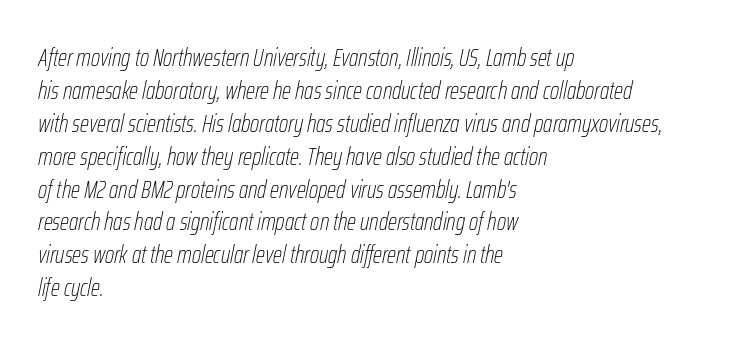
{"italic": "yes", "lean": "right", "slant_degrees": 12, "bold": "no", "underline": "no", "align": "left", "line_spacing": "normal", "line_spacing_ratio": 1.37, "letter_spacing": "normal", "letter_spacing_em": 0.0, "glyph_px": 24}
